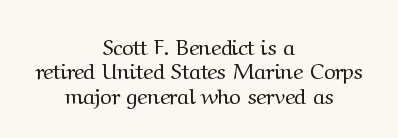
The image shows 22 px text type, upright; set centered, tight line spacing (1.11x), normal letter spacing, not underlined.
